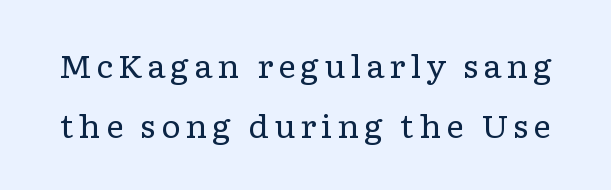
The area under the type is left untouched. Regarding serifs, this sample has them. The font is comparable to plain body text, perhaps lighter. The rendering uses natural spacing where letterforms have individual widths. Tall strokes in this sample are plumb rather than angled. Line spacing here is loose.
